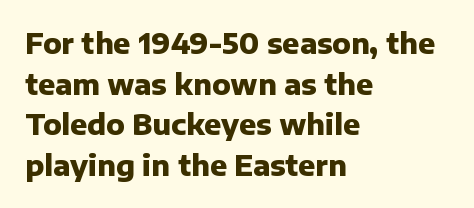
{"serif": "no", "italic": "no", "bold": "yes", "weight": "heavy", "width": "normal", "stroke_contrast": "low", "x_height": "medium", "monospaced": "no", "underline": "no", "align": "left", "line_spacing": "normal", "line_spacing_ratio": 1.45, "letter_spacing": "normal", "letter_spacing_em": 0.0, "glyph_px": 28}
